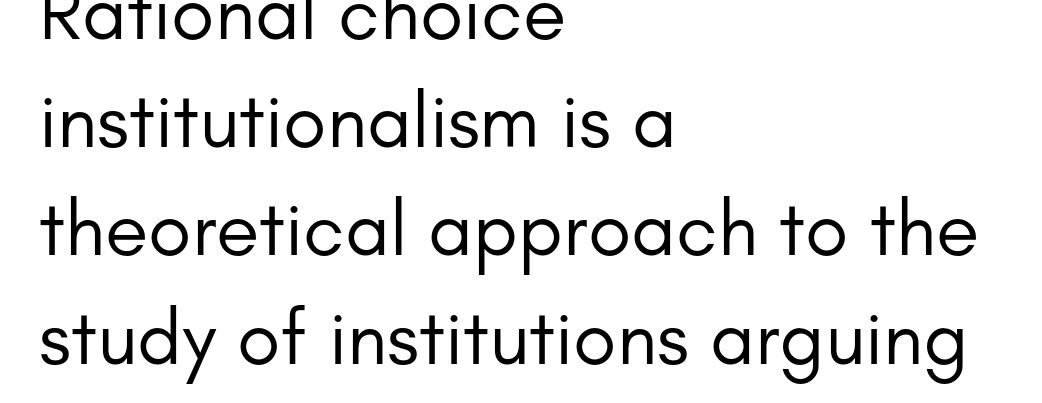
The image shows 79 px regular-weight sans-serif type, upright; set left-aligned, normal line spacing (1.37x), normal letter spacing, not underlined; low stroke contrast and a small x-height.
